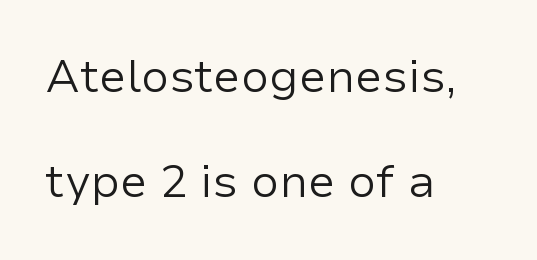
The image shows 46 px regular-weight sans-serif type, upright; set left-aligned, loose line spacing (2.29x), normal letter spacing, not underlined; low stroke contrast and a medium x-height.
